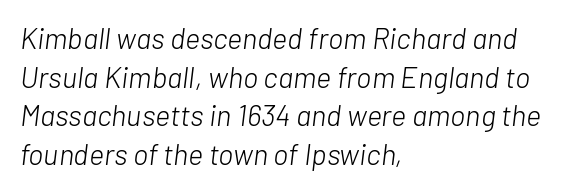
Q: Is the text bold? A: No.
Q: Is the text italic (slanted)? A: Yes, it leans right by about 7 degrees.
Q: Is the text underlined? A: No.
Q: How is the paragraph aligned? A: Left-aligned.
Q: Is the spacing between letters normal or unusually wide? A: Normal.
Q: Is the spacing between lines tight, normal or loose? A: Normal.
Q: Width (condensed, normal, or wide)? A: Normal.
Q: Stroke contrast? A: Low.
Q: x-height? A: Medium.
Q: Monospaced? A: No.
